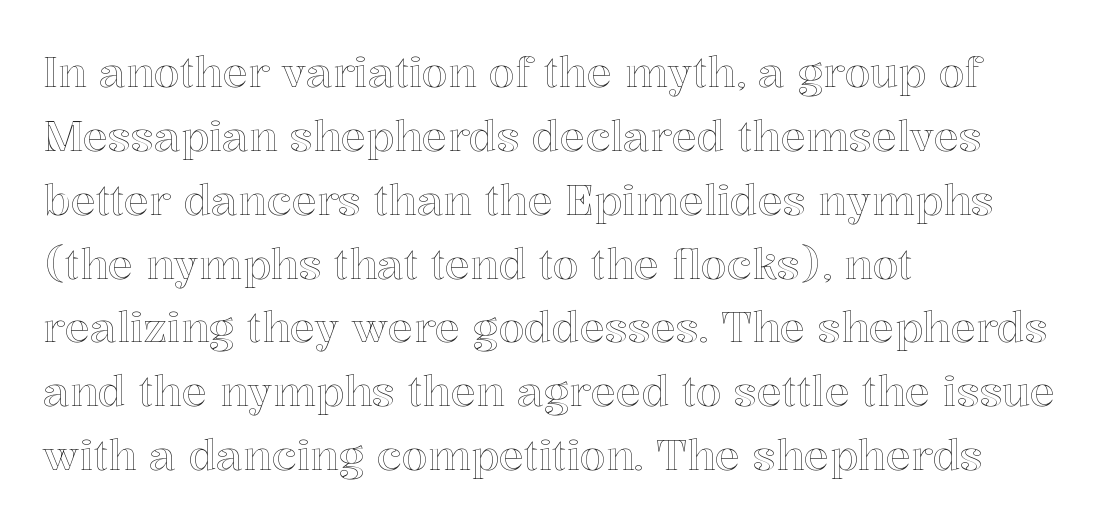
The image shows 42 px text type, upright; set left-aligned, normal line spacing (1.52x), normal letter spacing, not underlined; a medium x-height.
